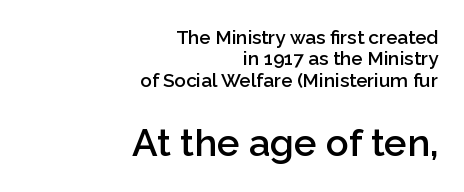
Q: Is the text bold? A: Semi-bold.
Q: Is the text italic (slanted)? A: No, it is upright.
Q: Is the typeface a serif or a sans-serif typeface? A: Sans-serif.
Q: Is the text underlined? A: No.
Q: How is the paragraph aligned? A: Right-aligned.
Q: Is the spacing between letters normal or unusually wide? A: Normal.
Q: Is the spacing between lines tight, normal or loose? A: Tight.
Q: Which block of text is set in a larger size, the first (top) or the second (bottom)? A: The second (bottom) one.
Q: Width (condensed, normal, or wide)? A: Normal.
Q: Stroke contrast? A: Low.
Q: x-height? A: Medium.
Q: Monospaced? A: No.
